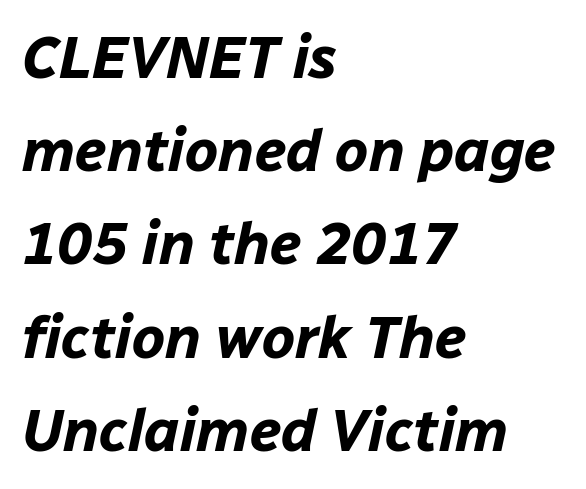
The image shows 59 px bold type, italic (leaning right); set left-aligned, normal line spacing (1.58x), normal letter spacing, not underlined; low stroke contrast and a medium x-height.
